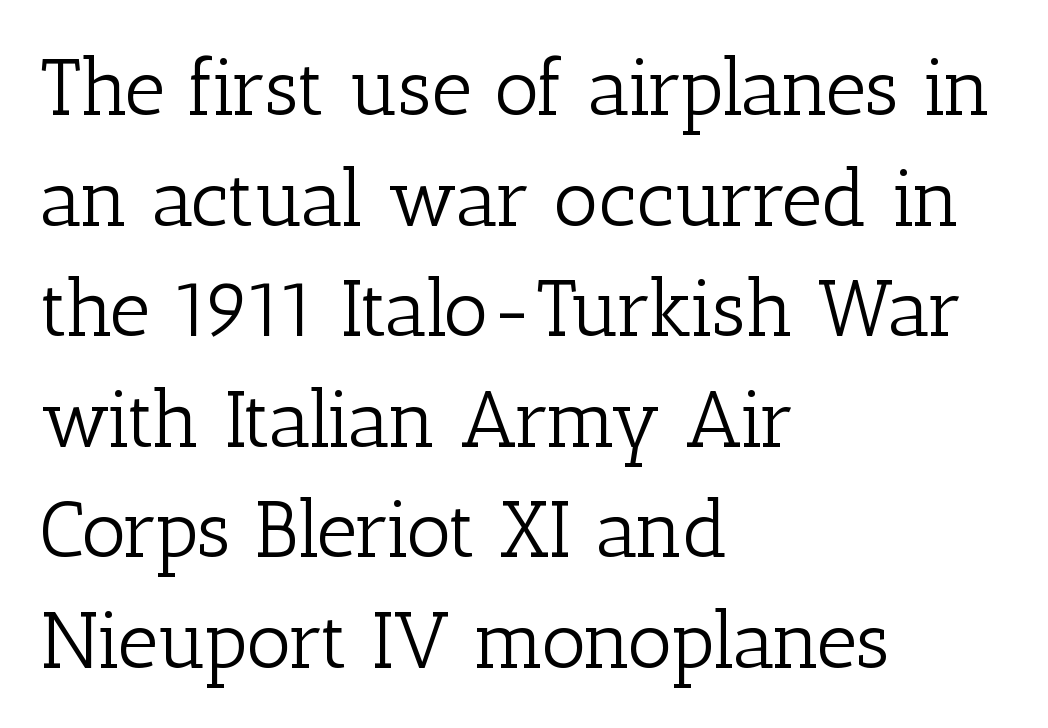
Each letter's strokes conclude with small projecting serifs. The string is rendered with underlining switched off. A classic flush-left, rag-right setting is used for this passage. The face used here is proportionally spaced, like ordinary book or web type. The leading is moderate, giving the passage an even texture.
